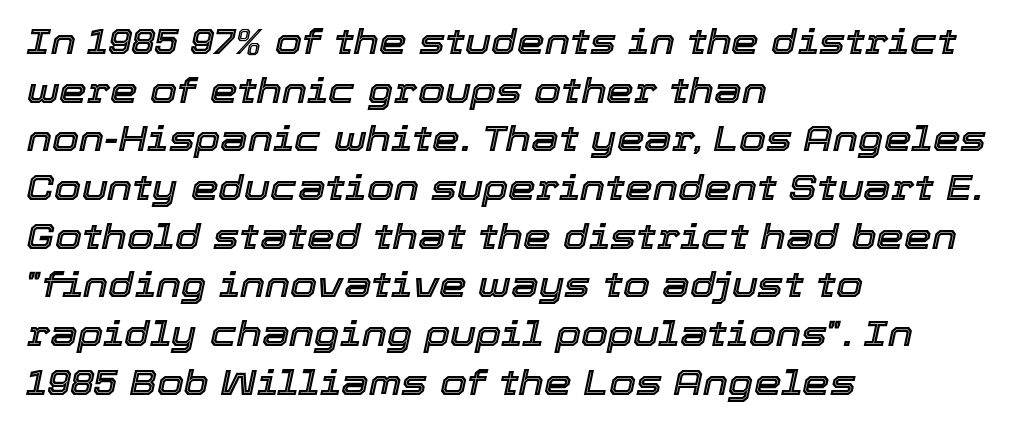
Standard letterfit; no display-style spreading of the glyphs. What's the leading like? Ordinary, nothing unusual. Plain, unruled lines of type. The paragraph has a hard left edge and a soft right edge. Here the designer chose a conventional face with non-uniform glyph widths. It's the slanting kind of type.
